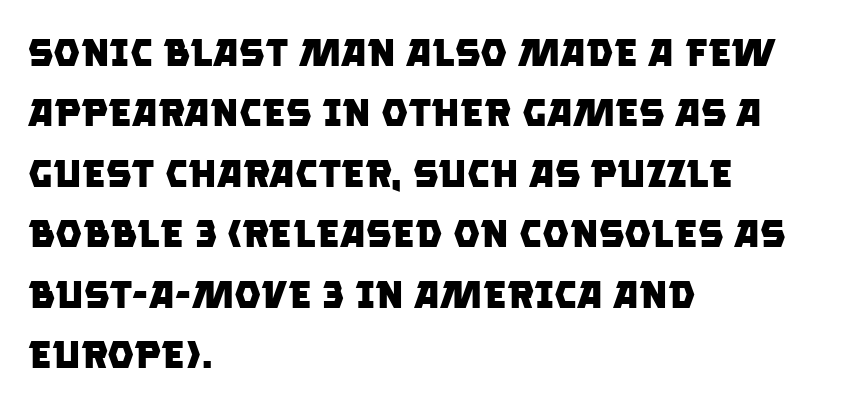
{"serif": "no", "bold": "yes", "weight": "heavy", "width": "normal", "stroke_contrast": "low", "x_height": "large", "monospaced": "no", "underline": "no", "align": "left", "line_spacing": "normal", "line_spacing_ratio": 1.59, "letter_spacing": "normal", "letter_spacing_em": 0.0, "glyph_px": 38}
